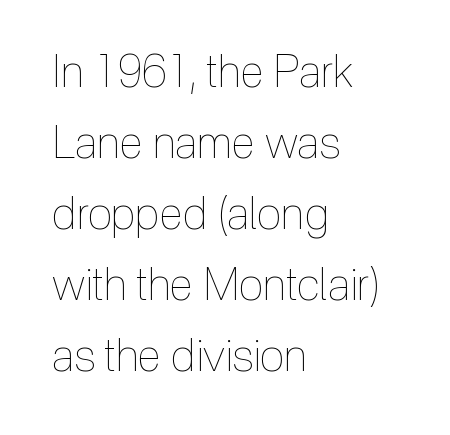
Think of a printed novel: that variable character pitch is what you see here. Notice how the stems are strictly vertical — no italics here. This sample uses plain, unmodified letter spacing. Ink coverage per letter is moderate at most. Regarding leading, the lines here are spaced in the standard way.
